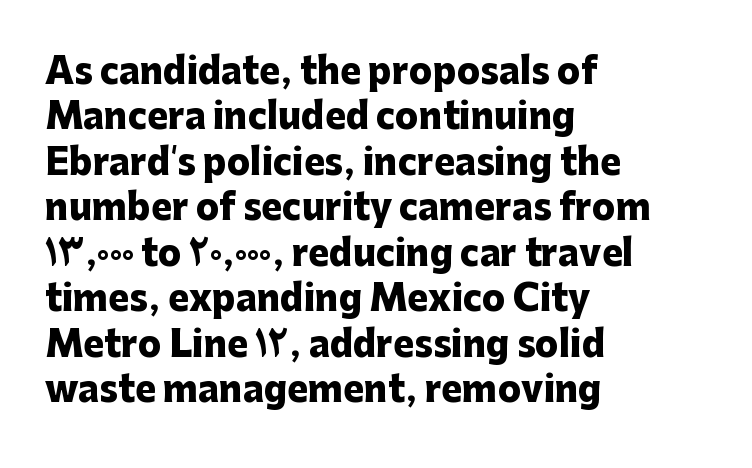
Q: Is the text bold? A: Yes.
Q: Is the text italic (slanted)? A: No, it is upright.
Q: Is the typeface a serif or a sans-serif typeface? A: Sans-serif.
Q: Is the text underlined? A: No.
Q: How is the paragraph aligned? A: Left-aligned.
Q: Is the spacing between letters normal or unusually wide? A: Normal.
Q: Is the spacing between lines tight, normal or loose? A: Normal.
Q: Width (condensed, normal, or wide)? A: Normal.
Q: Stroke contrast? A: Low.
Q: x-height? A: Medium.
Q: Monospaced? A: No.
